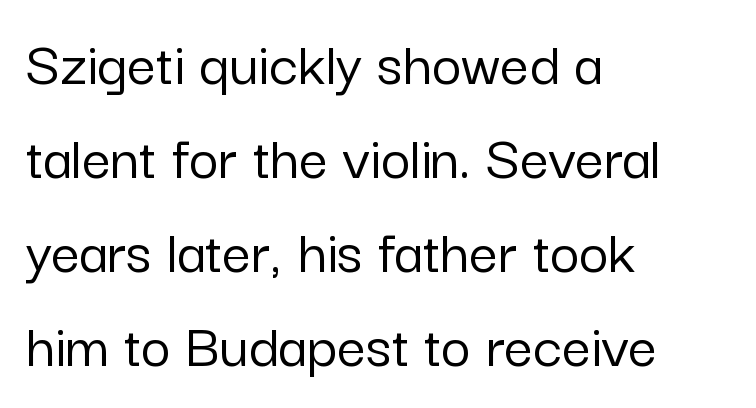
The image shows 64 px sans-serif type, upright; set left-aligned, normal line spacing (1.47x), normal letter spacing, not underlined; low stroke contrast and a medium x-height.
